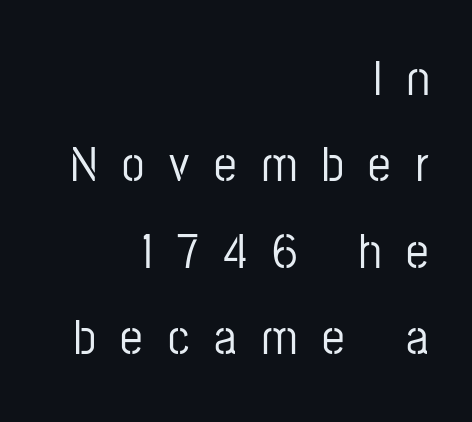
Right-aligned paragraph, ragged on the left. Note the varied advance widths — an 'i' is clearly narrower than an 'm'. Glyph-to-glyph distance is far greater than everyday printed text. The words here are not underlined. The glyphs in this specimen are sans serif.
